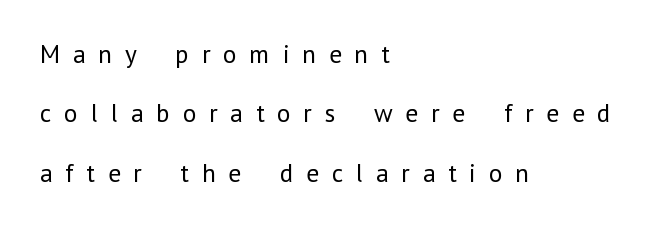
{"italic": "no", "bold": "no", "underline": "no", "align": "left", "line_spacing": "loose", "line_spacing_ratio": 2.28, "letter_spacing": "wide", "letter_spacing_em": 0.49, "glyph_px": 26}
